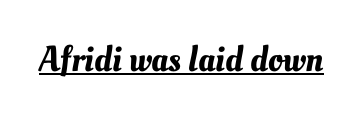
Emphasis is given by a line drawn under the lettering. Proportional: the letters do not fall into vertical columns. Spacing between characters is what you'd get straight out of the box.
